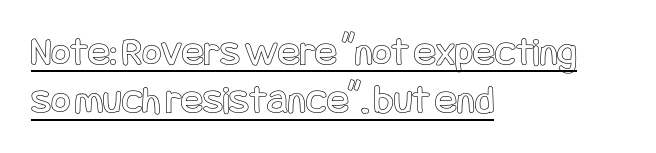
{"italic": "no", "width": "condensed", "x_height": "large", "underline": "yes", "align": "left", "line_spacing_ratio": 1.18, "letter_spacing": "normal", "letter_spacing_em": 0.0, "glyph_px": 41}
